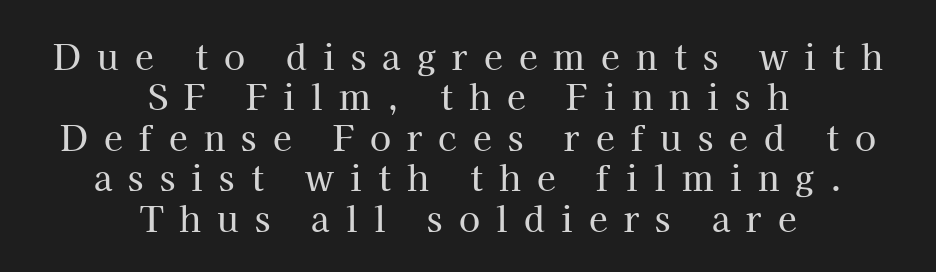
Unlike italic type, these characters show no tilt at all. How are the letters spaced? Widely, with obvious added tracking. Centered paragraph, ragged on both sides. Font category for this specimen: serif. Decoration check: the copy has no underline. These lines are rendered in a variable-pitch font.
